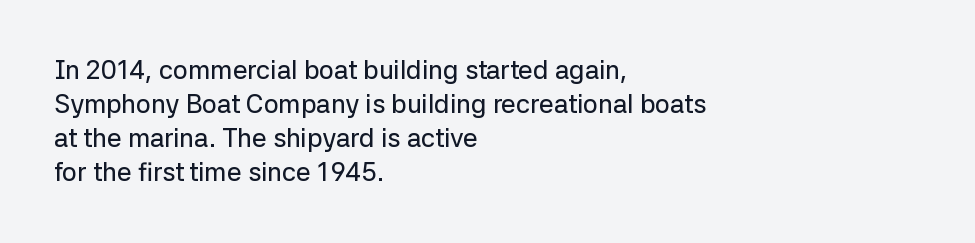
Q: Is the text italic (slanted)? A: No, it is upright.
Q: Is the text underlined? A: No.
Q: How is the paragraph aligned? A: Left-aligned.
Q: Is the spacing between letters normal or unusually wide? A: Normal.
Q: Is the spacing between lines tight, normal or loose? A: Normal.
